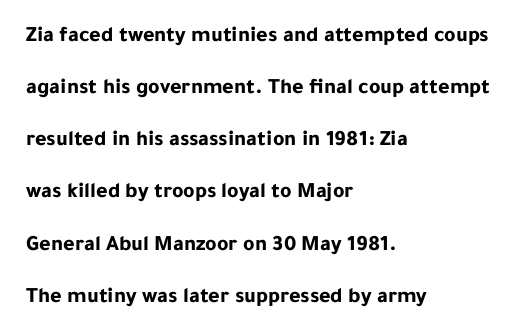
The image shows 22 px bold type, upright; set left-aligned, loose line spacing (2.37x), normal letter spacing, not underlined.
